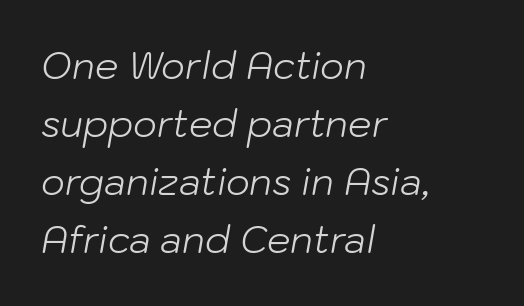
The image shows 37 px light type, italic (leaning right); set left-aligned, normal line spacing (1.57x), normal letter spacing, not underlined; low stroke contrast and a medium x-height.
